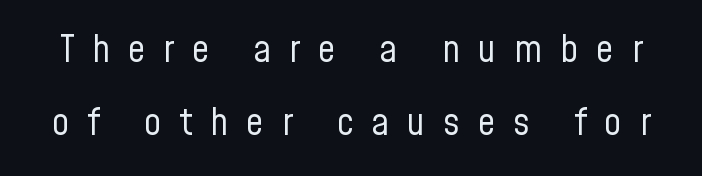
The image shows 38 px regular-weight, condensed sans-serif type, upright; set loose line spacing (1.93x), unusually wide letter spacing (+0.48 em), not underlined; low stroke contrast and a medium x-height.
